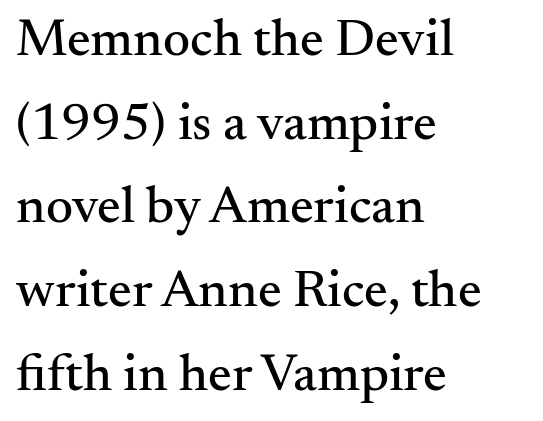
Q: Is the text italic (slanted)? A: No, it is upright.
Q: Is the typeface a serif or a sans-serif typeface? A: Serif.
Q: Is the text underlined? A: No.
Q: How is the paragraph aligned? A: Left-aligned.
Q: Is the spacing between letters normal or unusually wide? A: Normal.
Q: Is the spacing between lines tight, normal or loose? A: Normal.
Q: Width (condensed, normal, or wide)? A: Normal.
Q: Stroke contrast? A: Medium.
Q: x-height? A: Small.
Q: Monospaced? A: No.
